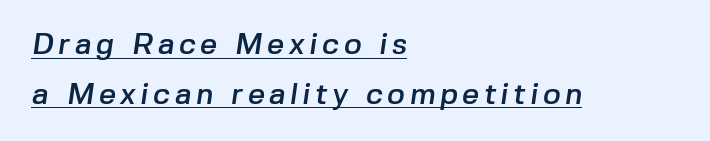
The image shows 30 px sans-serif type; set left-aligned, normal line spacing (1.66x), underlined; low stroke contrast and a medium x-height.
